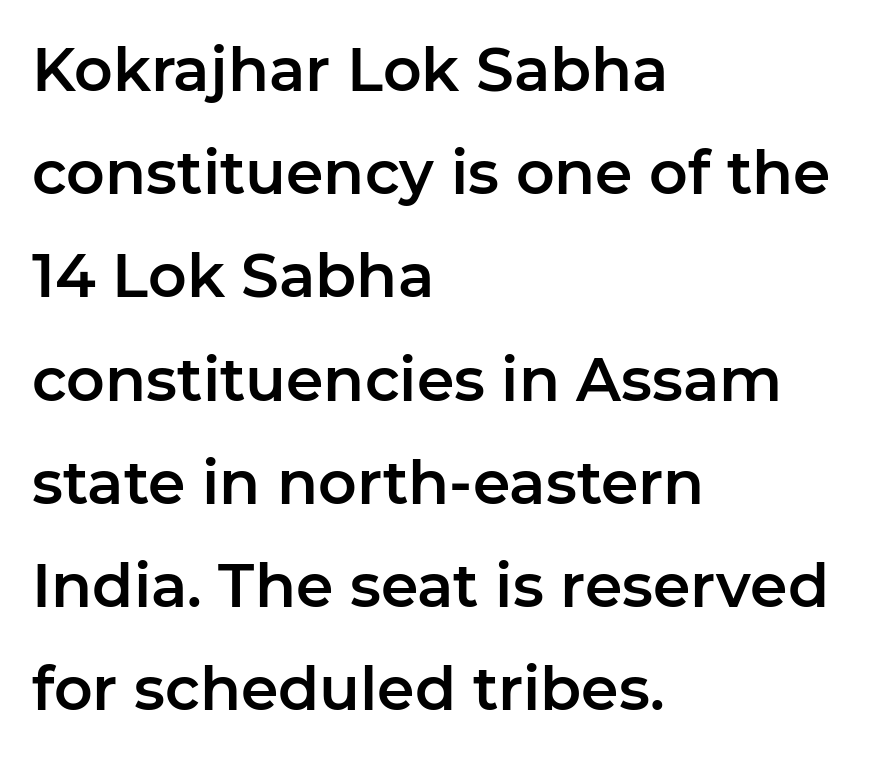
The image shows 60 px sans-serif type, upright; set left-aligned, line spacing 1.72x, normal letter spacing, not underlined; low stroke contrast and a medium x-height.
